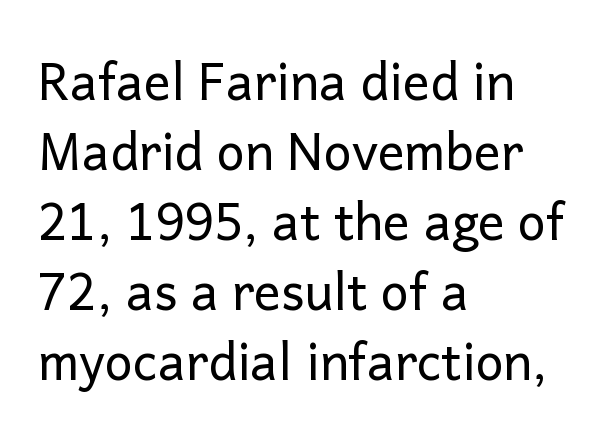
Serifs: no, the terminals of the letterforms are clean. Check the space under the baseline: it is left empty. Unbolded letterforms with no extra heft. Students, observe: this is what conventionally led text looks like. These lines are rendered in a variable-pitch font. A typesetter would call this zero additional tracking.
